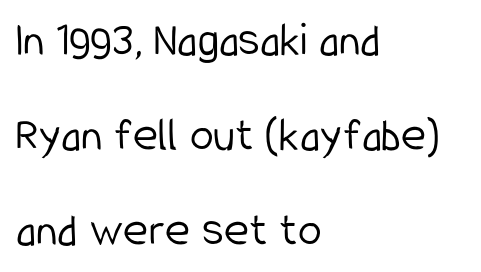
Q: Is the text bold? A: No.
Q: Is the text italic (slanted)? A: No, it is upright.
Q: Is the typeface a serif or a sans-serif typeface? A: Sans-serif.
Q: Is the text underlined? A: No.
Q: How is the paragraph aligned? A: Left-aligned.
Q: Is the spacing between letters normal or unusually wide? A: Normal.
Q: Is the spacing between lines tight, normal or loose? A: Loose.
Q: Width (condensed, normal, or wide)? A: Condensed.
Q: Stroke contrast? A: Low.
Q: x-height? A: Medium.
Q: Monospaced? A: No.
